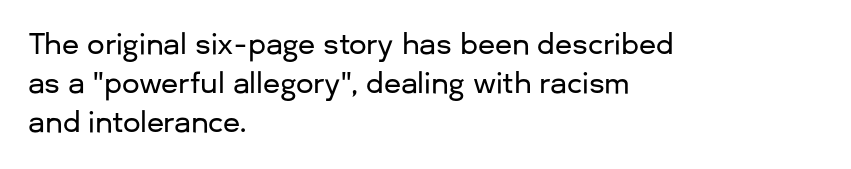
This block has exactly the height ordinary leading produces. Horizontally, the lines are justified to the leading edge only. Each letter keeps its own natural width here, so spacing adapts to shape. Observe the ordinary spacing: letters are neighbours, not strangers. Font category for this specimen: sans-serif.
